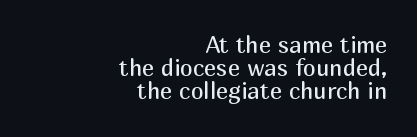
Q: Is the text bold? A: No.
Q: Is the text italic (slanted)? A: No, it is upright.
Q: Is the text underlined? A: No.
Q: How is the paragraph aligned? A: Right-aligned.
Q: Is the spacing between letters normal or unusually wide? A: Normal.
Q: Is the spacing between lines tight, normal or loose? A: Tight.
